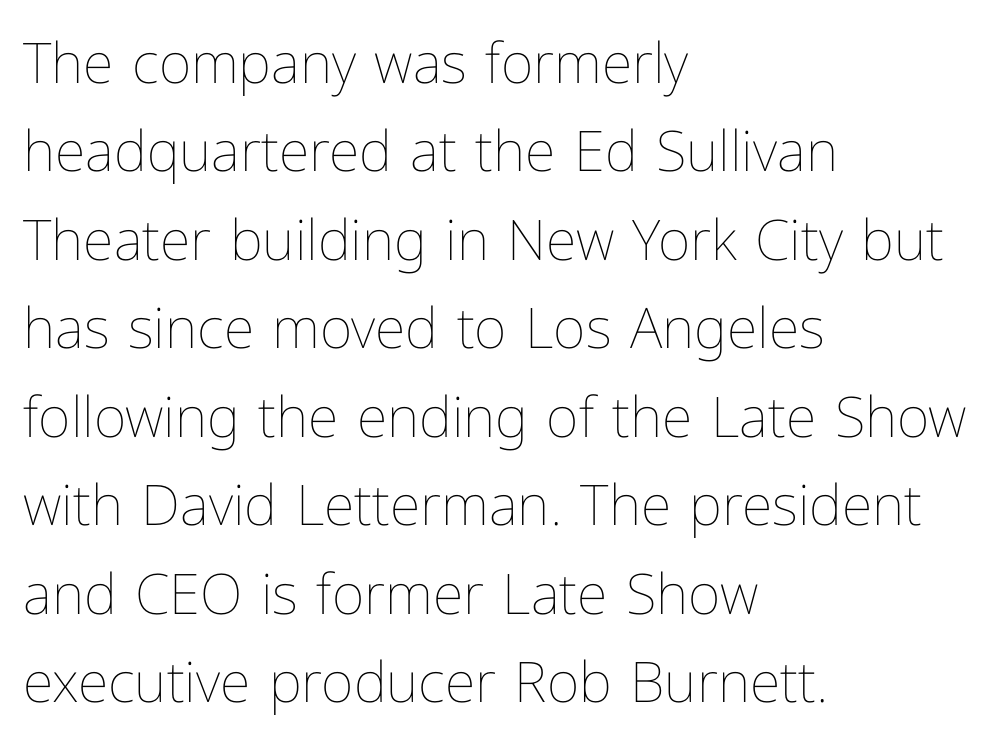
Nobody touched the tracking dial on this one. The rendering uses natural spacing where letterforms have individual widths. Letters have the restrained weight of plain body copy at most. A bare baseline throughout the passage.
